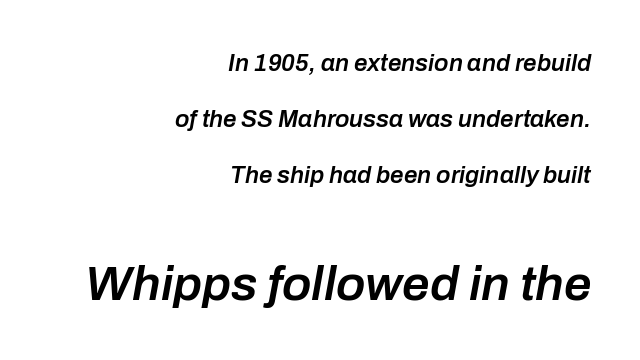
The image shows 49 px semibold type, italic (leaning right); set right-aligned, loose line spacing (2.33x), normal letter spacing, not underlined; the second (bottom) block is 2.04x larger; low stroke contrast and a medium x-height.
